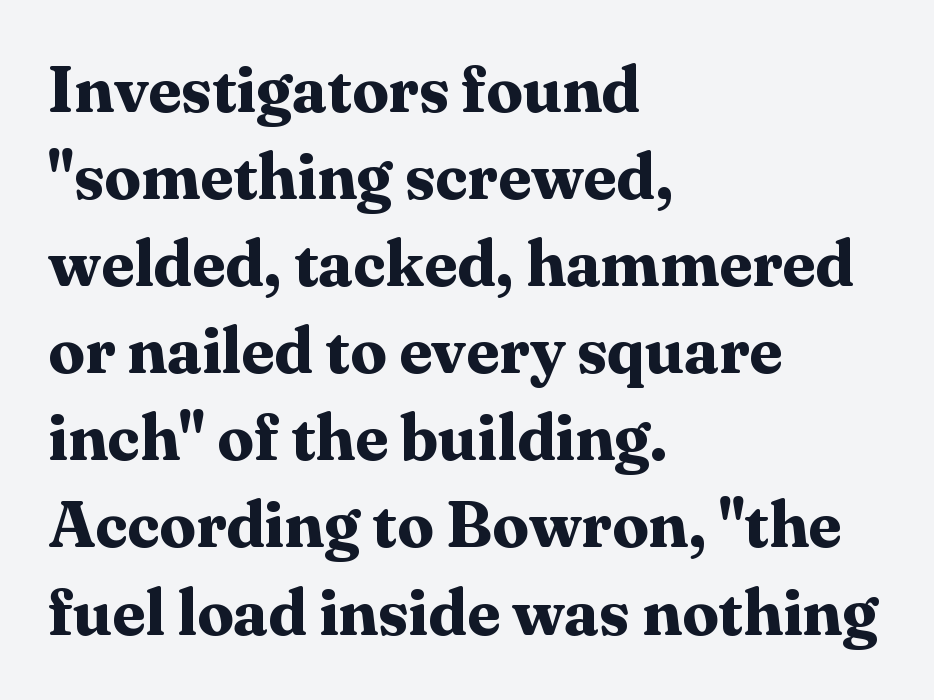
Q: Is the text bold? A: Yes.
Q: Is the text italic (slanted)? A: No, it is upright.
Q: Is the typeface a serif or a sans-serif typeface? A: Serif.
Q: Is the text underlined? A: No.
Q: How is the paragraph aligned? A: Left-aligned.
Q: Is the spacing between letters normal or unusually wide? A: Normal.
Q: Is the spacing between lines tight, normal or loose? A: Normal.
Q: Width (condensed, normal, or wide)? A: Normal.
Q: Stroke contrast? A: Medium.
Q: x-height? A: Medium.
Q: Monospaced? A: No.
